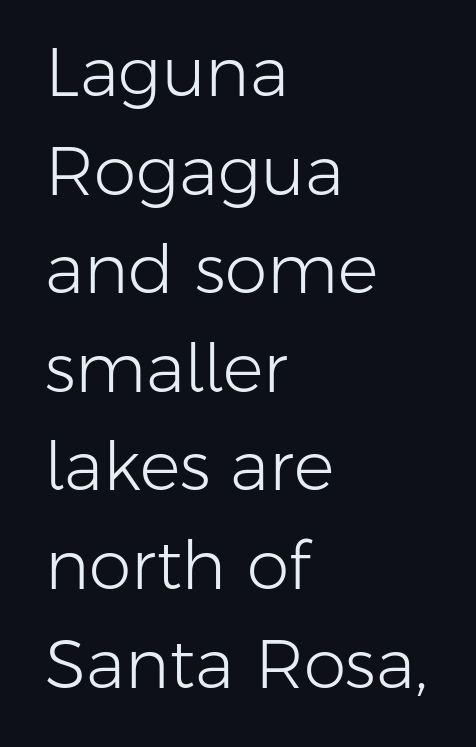
Q: Is the text bold? A: No.
Q: Is the text italic (slanted)? A: No, it is upright.
Q: Is the typeface a serif or a sans-serif typeface? A: Sans-serif.
Q: Is the text underlined? A: No.
Q: How is the paragraph aligned? A: Left-aligned.
Q: Is the spacing between letters normal or unusually wide? A: Normal.
Q: Is the spacing between lines tight, normal or loose? A: Normal.
Q: Width (condensed, normal, or wide)? A: Normal.
Q: Stroke contrast? A: Low.
Q: x-height? A: Medium.
Q: Monospaced? A: No.
